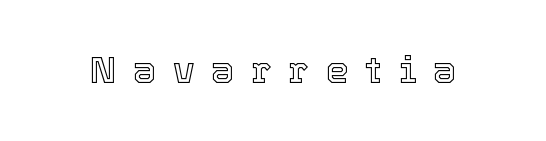
The image shows 36 px text type, upright; set unusually wide letter spacing (+0.47 em), not underlined; a medium x-height.
